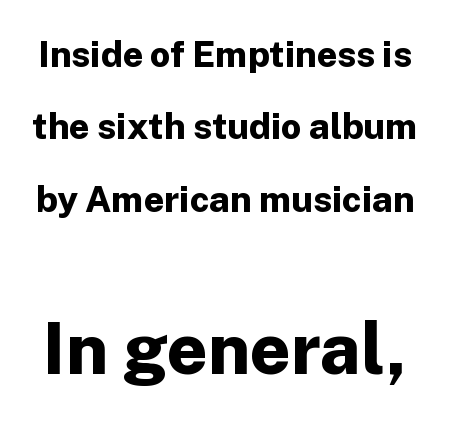
Q: Is the text bold? A: Yes.
Q: Is the text italic (slanted)? A: No, it is upright.
Q: Is the typeface a serif or a sans-serif typeface? A: Sans-serif.
Q: Is the text underlined? A: No.
Q: Is the spacing between letters normal or unusually wide? A: Normal.
Q: Is the spacing between lines tight, normal or loose? A: Loose.
Q: Which block of text is set in a larger size, the first (top) or the second (bottom)? A: The second (bottom) one.
Q: Width (condensed, normal, or wide)? A: Normal.
Q: Stroke contrast? A: Low.
Q: x-height? A: Medium.
Q: Monospaced? A: No.
